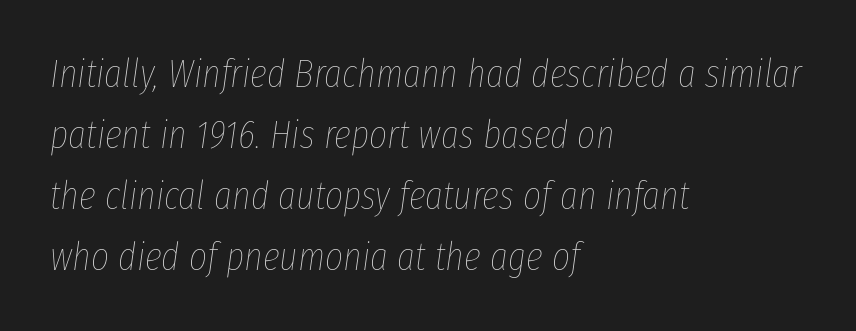
Q: Is the text bold? A: No.
Q: Is the text italic (slanted)? A: Yes, it leans right by about 8 degrees.
Q: Is the text underlined? A: No.
Q: How is the paragraph aligned? A: Left-aligned.
Q: Is the spacing between letters normal or unusually wide? A: Normal.
Q: Is the spacing between lines tight, normal or loose? A: Normal.
Q: Width (condensed, normal, or wide)? A: Condensed.
Q: Stroke contrast? A: Low.
Q: x-height? A: Medium.
Q: Monospaced? A: No.
